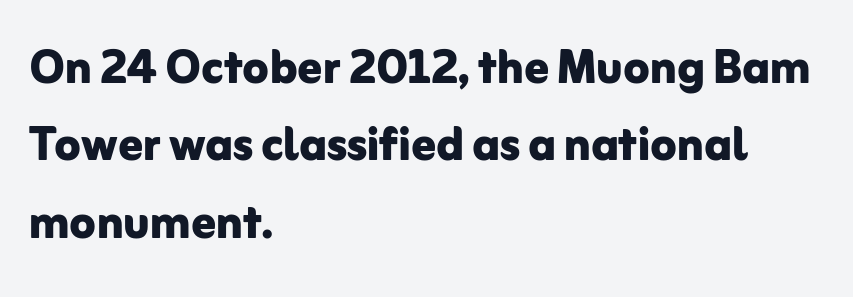
Just letters on the line, the space beneath them empty. There is no visible air inserted between adjacent glyphs. Casual observation: everything's shoved over to the left. Successive baselines arrive at the customary interval. The typography opts for an upright posture over an oblique one. The rendering uses natural spacing where letterforms have individual widths.
